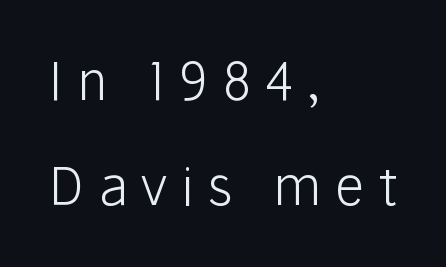
Q: Is the text bold? A: No.
Q: Is the text italic (slanted)? A: No, it is upright.
Q: Is the typeface a serif or a sans-serif typeface? A: Sans-serif.
Q: Is the text underlined? A: No.
Q: How is the paragraph aligned? A: Left-aligned.
Q: Is the spacing between letters normal or unusually wide? A: Unusually wide.
Q: Is the spacing between lines tight, normal or loose? A: Loose.
Q: Width (condensed, normal, or wide)? A: Normal.
Q: Stroke contrast? A: Low.
Q: x-height? A: Medium.
Q: Monospaced? A: No.
